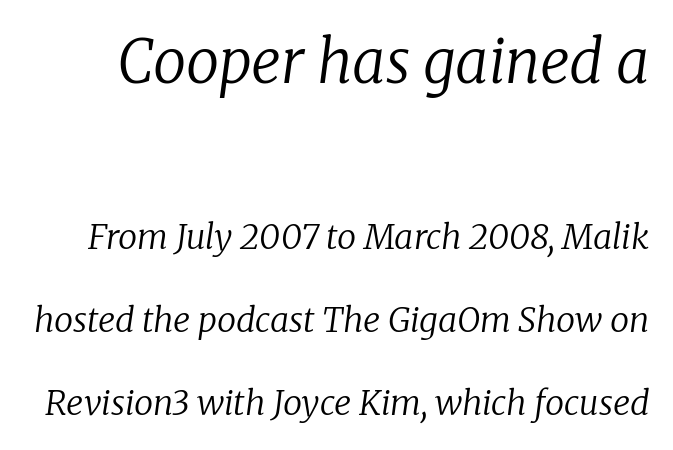
{"serif": "yes", "italic": "yes", "lean": "right", "slant_degrees": 8, "bold": "no", "weight": "regular", "width": "normal", "stroke_contrast": "low", "x_height": "medium", "monospaced": "no", "underline": "no", "line_spacing": "loose", "line_spacing_ratio": 2.44, "letter_spacing": "normal", "letter_spacing_em": 0.0, "larger_block": "first", "size_ratio": 1.74, "glyph_px": 59}
